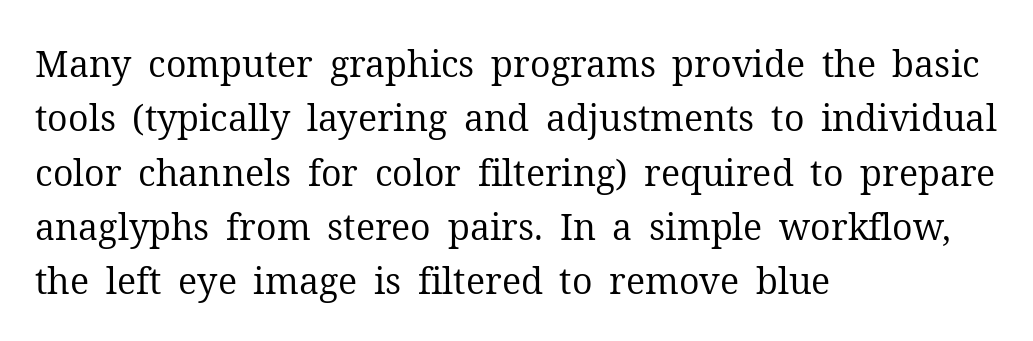
If you measured baseline to baseline, you'd find a middling distance. To sum up the face: it has serifs. Here the designer chose a conventional face with non-uniform glyph widths. Tracking here is standard; glyphs follow each other at the usual distance. Posture: upright roman. Vertical stems look standard width or narrower in stroke.
